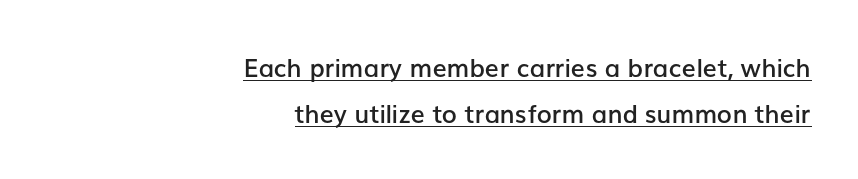
Q: Is the text bold? A: Semi-bold.
Q: Is the text italic (slanted)? A: No, it is upright.
Q: Is the text underlined? A: Yes.
Q: How is the paragraph aligned? A: Right-aligned.
Q: Is the spacing between letters normal or unusually wide? A: Normal.
